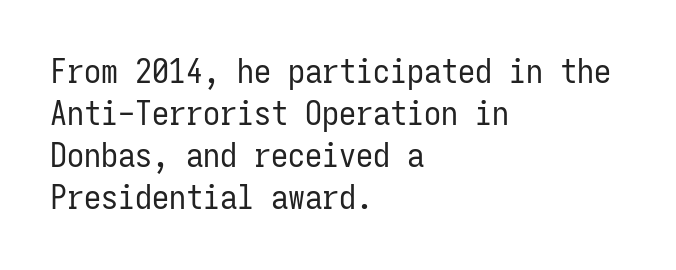
{"serif": "no", "italic": "no", "bold": "no", "weight": "regular", "width": "condensed", "stroke_contrast": "low", "x_height": "medium", "monospaced": "yes", "underline": "no", "align": "left", "line_spacing_ratio": 1.24, "letter_spacing": "normal", "letter_spacing_em": 0.0, "glyph_px": 34}
